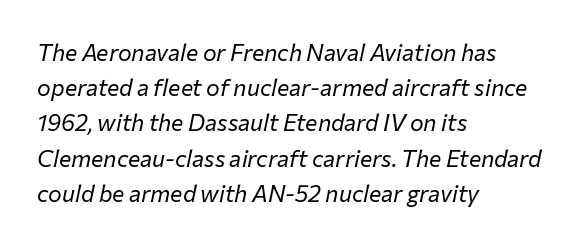
Q: Is the text bold? A: No.
Q: Is the text italic (slanted)? A: Yes, it leans right by about 12 degrees.
Q: Is the text underlined? A: No.
Q: How is the paragraph aligned? A: Left-aligned.
Q: Is the spacing between letters normal or unusually wide? A: Normal.
Q: Is the spacing between lines tight, normal or loose? A: Normal.
